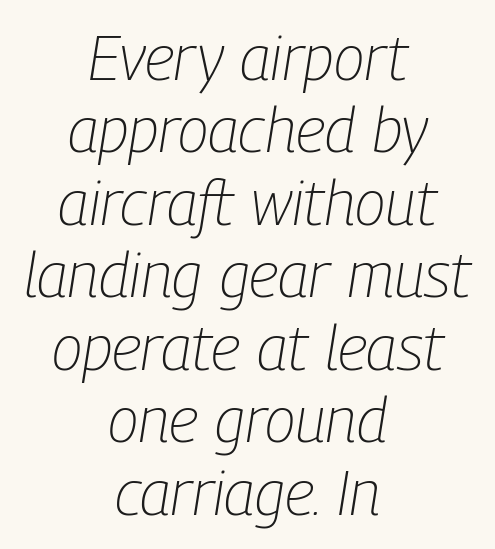
Each new line begins almost immediately beneath the previous one. The passage is arranged like a title page — every line centered. Is this a fixed-width face? No — the glyphs have proportional, varying widths. Plain, unruled lines of type.
